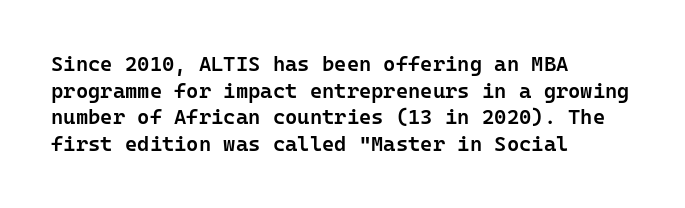
{"italic": "no", "bold": "semi", "underline": "no", "align": "left", "line_spacing": "normal", "line_spacing_ratio": 1.27, "letter_spacing": "normal", "letter_spacing_em": 0.0, "glyph_px": 21}
